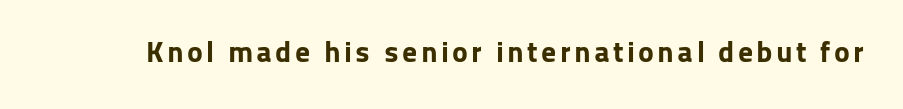
{"serif": "no", "italic": "no", "bold": "yes", "weight": "bold", "width": "normal", "stroke_contrast": "low", "x_height": "medium", "monospaced": "no", "underline": "no", "glyph_px": 30}
